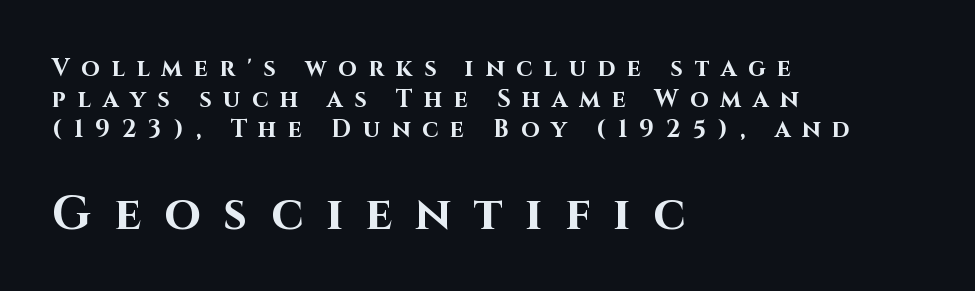
Q: Is the text bold? A: Yes.
Q: Is the text italic (slanted)? A: No, it is upright.
Q: Is the typeface a serif or a sans-serif typeface? A: Sans-serif.
Q: Is the text underlined? A: No.
Q: How is the paragraph aligned? A: Left-aligned.
Q: Is the spacing between letters normal or unusually wide? A: Unusually wide.
Q: Is the spacing between lines tight, normal or loose? A: Normal.
Q: Which block of text is set in a larger size, the first (top) or the second (bottom)? A: The second (bottom) one.
Q: Width (condensed, normal, or wide)? A: Normal.
Q: Stroke contrast? A: High.
Q: x-height? A: Large.
Q: Monospaced? A: No.
